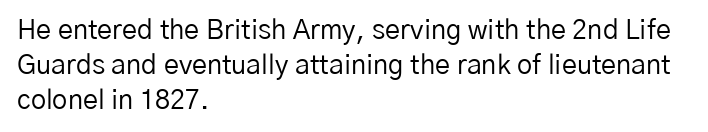
{"italic": "no", "bold": "no", "underline": "no", "align": "left", "line_spacing": "normal", "line_spacing_ratio": 1.29, "letter_spacing": "normal", "letter_spacing_em": 0.0, "glyph_px": 27}
